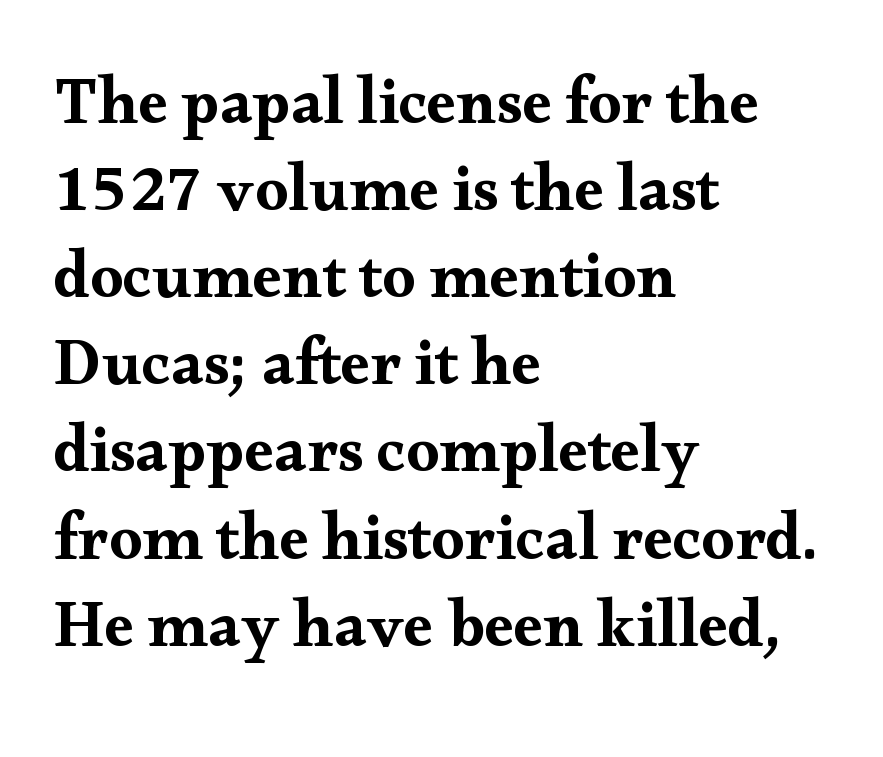
Q: Is the text italic (slanted)? A: No, it is upright.
Q: Is the typeface a serif or a sans-serif typeface? A: Serif.
Q: Is the text underlined? A: No.
Q: How is the paragraph aligned? A: Left-aligned.
Q: Is the spacing between letters normal or unusually wide? A: Normal.
Q: Is the spacing between lines tight, normal or loose? A: Normal.
Q: Width (condensed, normal, or wide)? A: Wide.
Q: Stroke contrast? A: Medium.
Q: x-height? A: Small.
Q: Monospaced? A: No.
